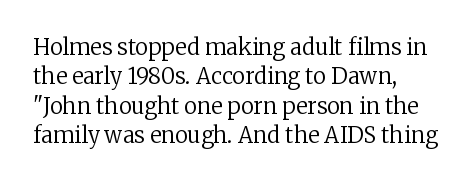
The image shows 22 px text type, upright; set left-aligned, normal line spacing (1.34x), normal letter spacing, not underlined.
